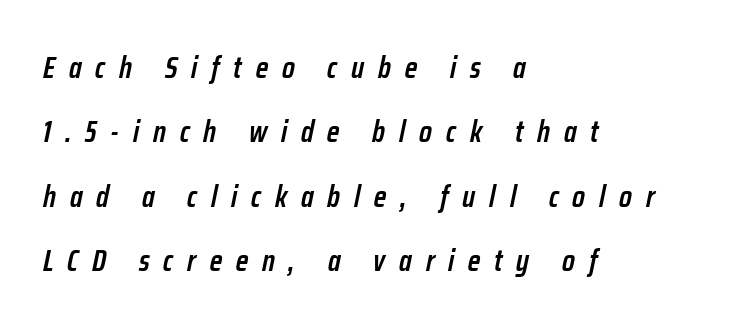
A classic flush-left, rag-right setting is used for this passage. Strokes here are thickened, but only to semibold level. Here the designer chose a conventional face with non-uniform glyph widths. Italic? Definitely — the glyphs are oblique.
